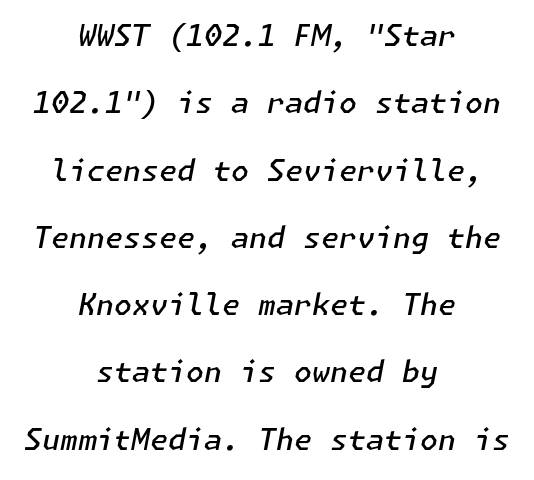
The image shows 29 px semibold type, italic (leaning right); set centered, loose line spacing (2.32x), normal letter spacing, not underlined; low stroke contrast and a medium x-height.
